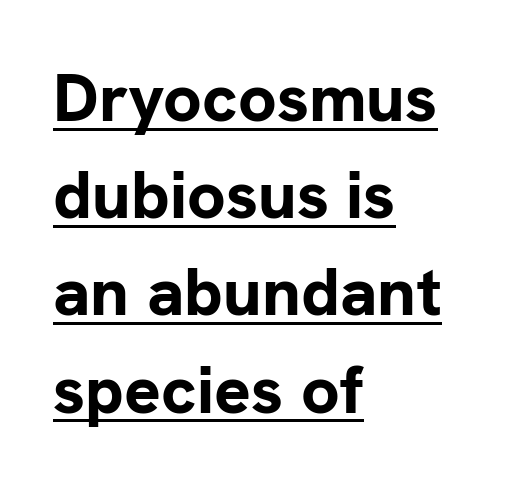
{"serif": "no", "italic": "no", "bold": "yes", "weight": "bold", "width": "normal", "stroke_contrast": "low", "x_height": "medium", "monospaced": "no", "underline": "yes", "align": "left", "line_spacing": "normal", "line_spacing_ratio": 1.43, "letter_spacing": "normal", "letter_spacing_em": 0.0, "glyph_px": 68}
